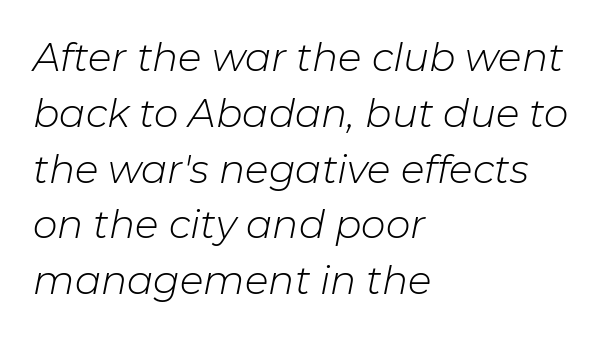
{"italic": "yes", "lean": "right", "slant_degrees": 11, "bold": "no", "weight": "light", "width": "normal", "stroke_contrast": "low", "x_height": "medium", "monospaced": "no", "underline": "no", "align": "left", "line_spacing": "normal", "line_spacing_ratio": 1.43, "letter_spacing": "normal", "letter_spacing_em": 0.0, "glyph_px": 39}
